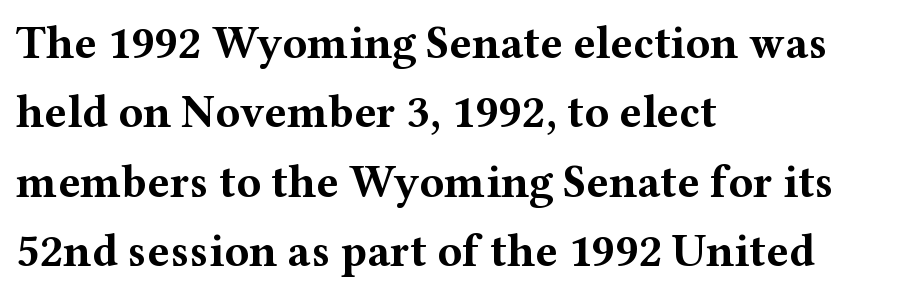
{"serif": "yes", "italic": "no", "bold": "yes", "weight": "bold", "width": "wide", "stroke_contrast": "medium", "x_height": "medium", "monospaced": "no", "underline": "no", "align": "left", "line_spacing": "normal", "line_spacing_ratio": 1.51, "letter_spacing": "normal", "letter_spacing_em": 0.0, "glyph_px": 46}
